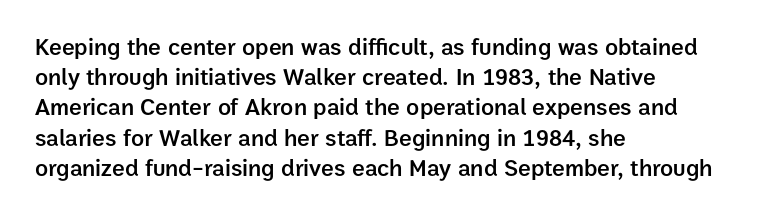
{"italic": "no", "bold": "semi", "underline": "no", "align": "left", "line_spacing": "normal", "line_spacing_ratio": 1.26, "letter_spacing": "normal", "letter_spacing_em": 0.0, "glyph_px": 24}
